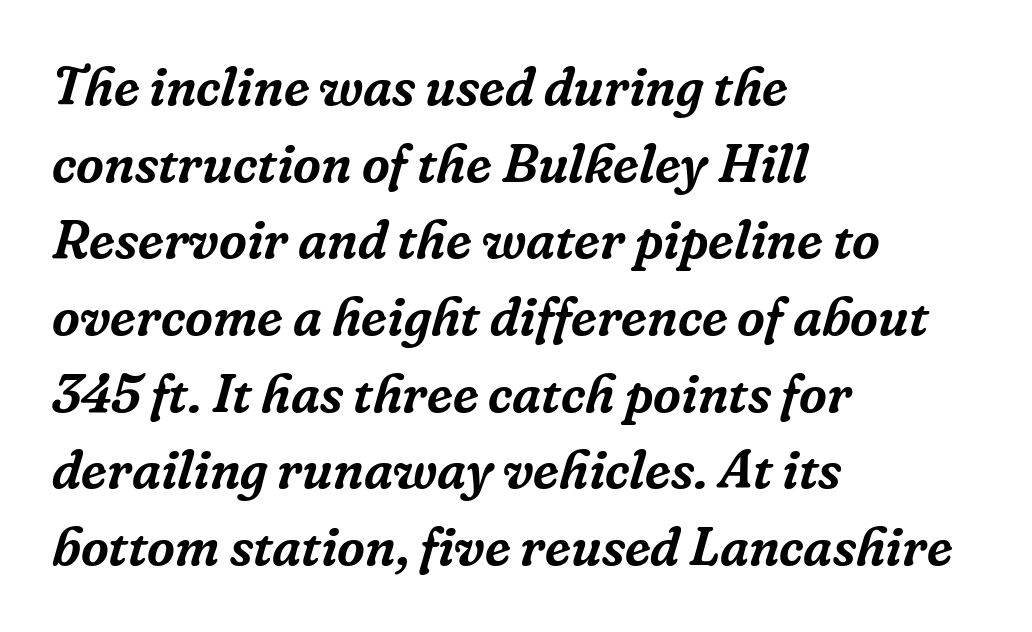
{"serif": "yes", "italic": "yes", "lean": "right", "slant_degrees": 16, "width": "normal", "stroke_contrast": "low", "x_height": "medium", "monospaced": "no", "underline": "no", "align": "left", "line_spacing": "normal", "line_spacing_ratio": 1.42, "letter_spacing": "normal", "letter_spacing_em": 0.0, "glyph_px": 54}
